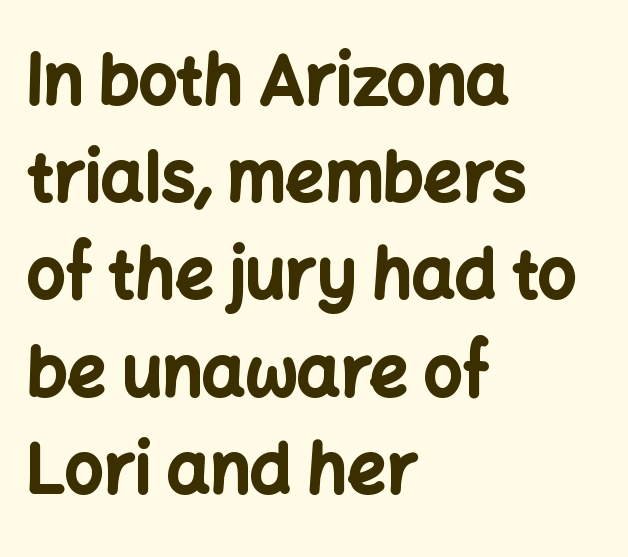
These lines were composed using upright roman letters. A classic flush-left, rag-right setting is used for this passage. Spacing between characters is what you'd get straight out of the box. Check where the strokes stop: nothing finishes them off — pure sans. The words here are not underlined.
